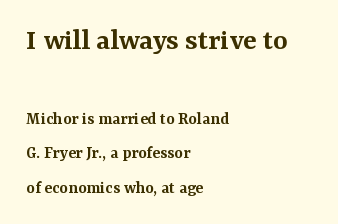
{"serif": "yes", "italic": "no", "bold": "semi", "weight": "semibold", "width": "normal", "stroke_contrast": "medium", "x_height": "medium", "monospaced": "no", "underline": "no", "align": "left", "line_spacing": "loose", "line_spacing_ratio": 1.91, "letter_spacing": "normal", "letter_spacing_em": 0.0, "larger_block": "first", "size_ratio": 1.72, "glyph_px": 31}
